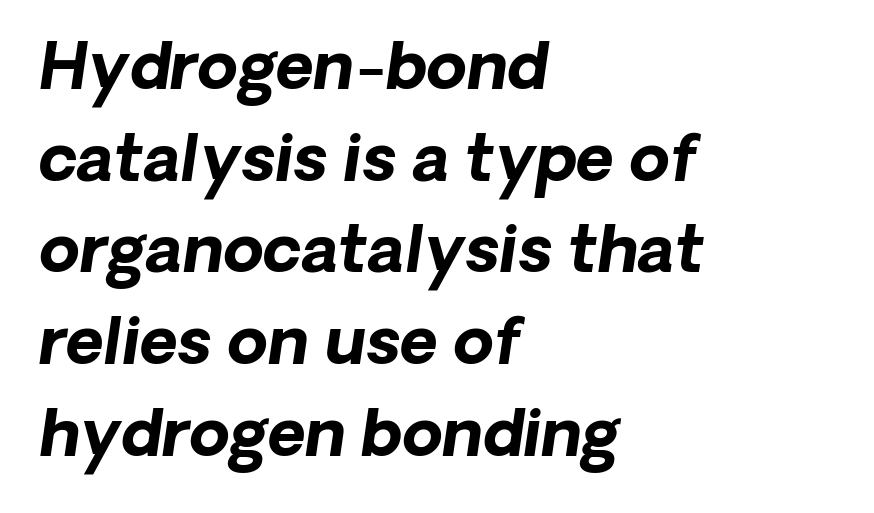
Q: Is the text bold? A: Yes.
Q: Is the text italic (slanted)? A: Yes, it leans right by about 8 degrees.
Q: Is the text underlined? A: No.
Q: How is the paragraph aligned? A: Left-aligned.
Q: Is the spacing between letters normal or unusually wide? A: Normal.
Q: Is the spacing between lines tight, normal or loose? A: Normal.
Q: Width (condensed, normal, or wide)? A: Normal.
Q: Stroke contrast? A: Low.
Q: x-height? A: Medium.
Q: Monospaced? A: No.
